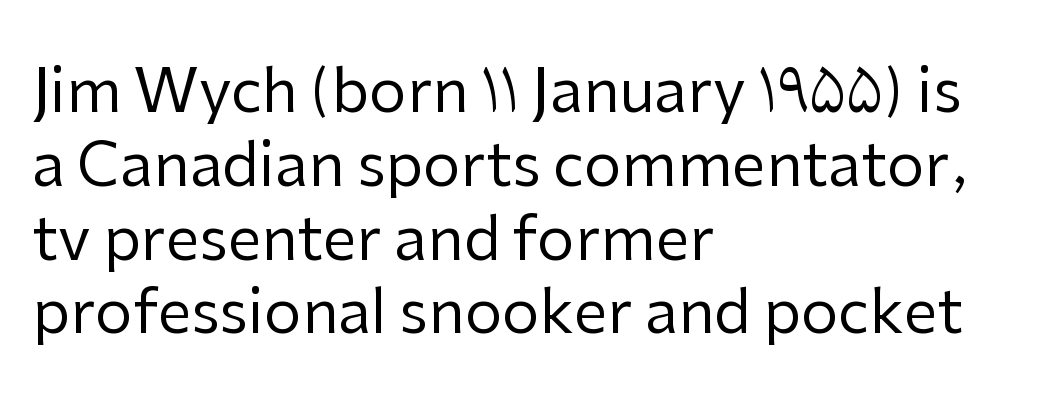
{"serif": "no", "italic": "no", "bold": "no", "weight": "regular", "width": "normal", "stroke_contrast": "low", "x_height": "medium", "monospaced": "no", "underline": "no", "align": "left", "line_spacing_ratio": 1.23, "letter_spacing": "normal", "letter_spacing_em": 0.0, "glyph_px": 60}
